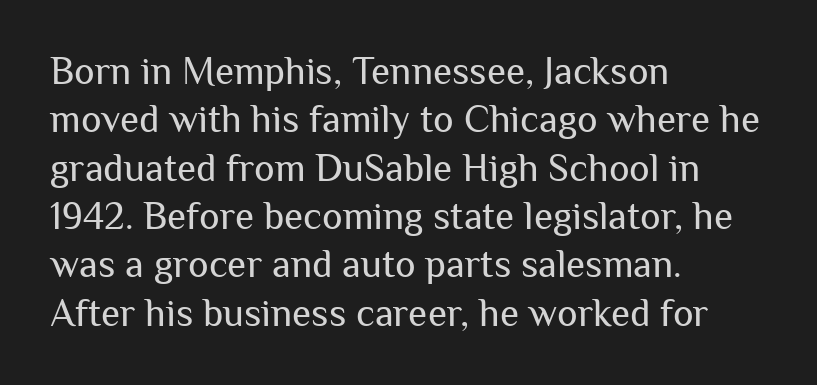
Ascenders rise straight up at ninety degrees. You could call the tracking neutral — neither tight nor loose. Do the characters align in a grid? No, the font is proportional. The face looks like a standard text weight, possibly lighter. The paragraph shown leans on its left margin.
